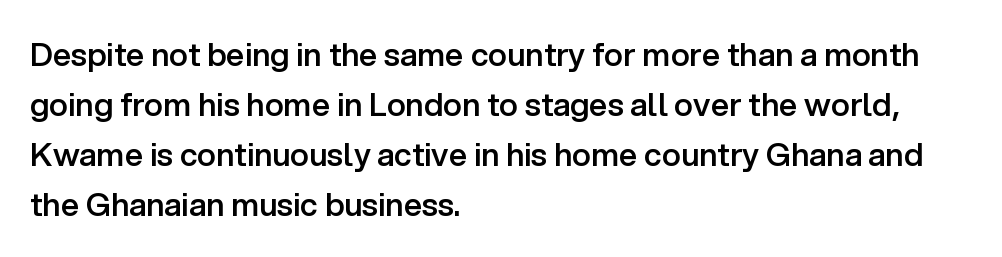
Quick note: underline off. Between one letter and the next there's only the usual sliver of space. Which margin do the lines hug? The left one — the right edge is uneven. These lines sit exactly where default settings would place them. Is this a fixed-width face? No — the glyphs have proportional, varying widths. Does the weight exceed regular? Yes, but only to semibold.
